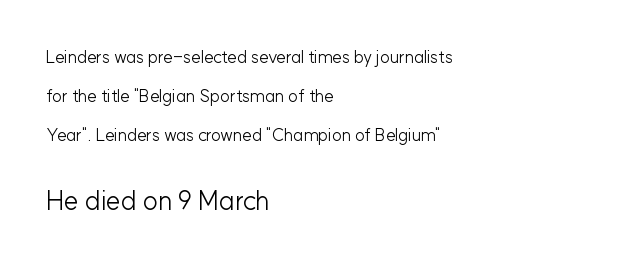
The letters in the lower block stand taller than those in the block above. The passage shown is not underscored anywhere. The letters stand upright; this is a roman face. Vertically, the passage feels expansive, rows floating well apart.
